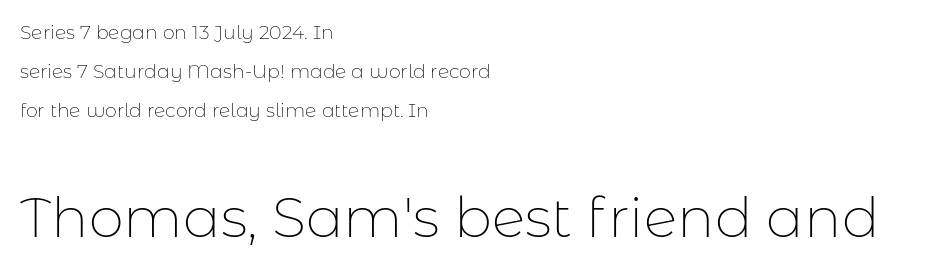
{"serif": "no", "italic": "no", "bold": "no", "weight": "thin", "width": "normal", "stroke_contrast": "low", "x_height": "medium", "monospaced": "no", "underline": "no", "align": "left", "line_spacing": "loose", "line_spacing_ratio": 2.06, "letter_spacing": "normal", "letter_spacing_em": 0.0, "larger_block": "second", "size_ratio": 2.95, "glyph_px": 56}
